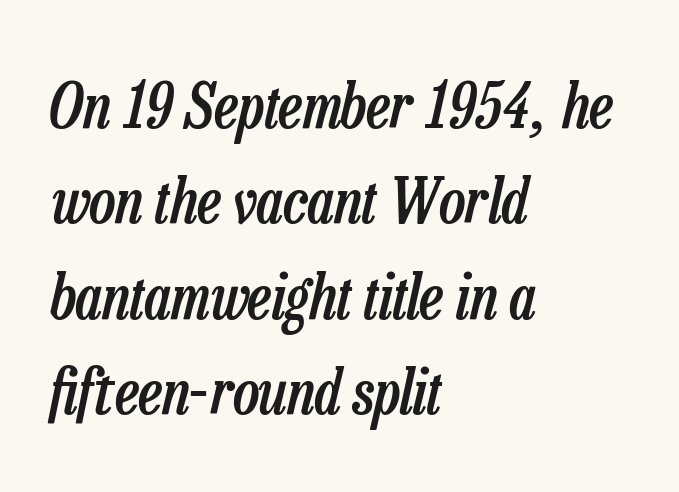
The image shows 62 px semibold, condensed type, italic (leaning right); set left-aligned, normal line spacing (1.54x), normal letter spacing, not underlined; low stroke contrast and a medium x-height.
